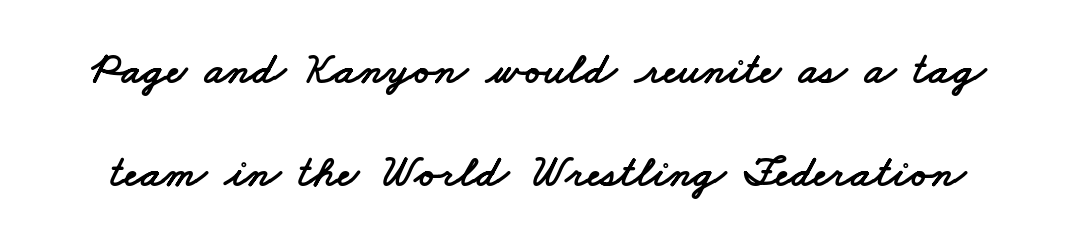
{"serif": "no", "width": "wide", "stroke_contrast": "low", "x_height": "small", "monospaced": "no", "underline": "no", "line_spacing": "loose", "line_spacing_ratio": 2.28, "letter_spacing": "normal", "letter_spacing_em": 0.0, "glyph_px": 45}
